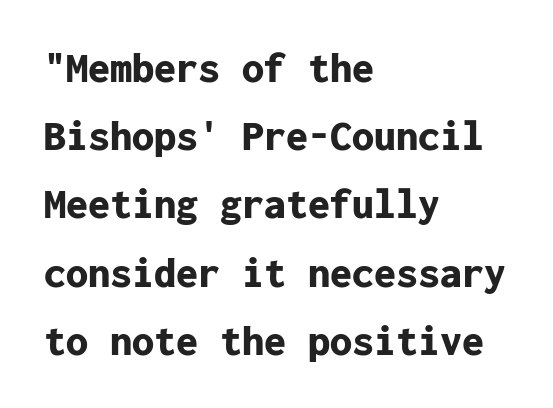
The image shows 44 px bold sans-serif type, upright, monospaced; set left-aligned, normal line spacing (1.55x), normal letter spacing, not underlined; low stroke contrast and a medium x-height.
